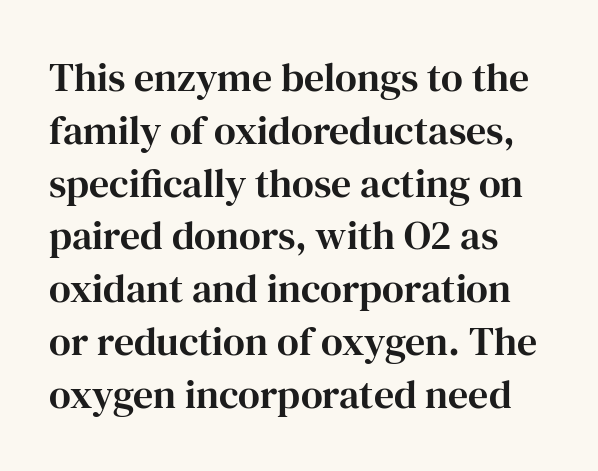
The image shows 40 px serif type, upright; set left-aligned, normal line spacing (1.32x), normal letter spacing, not underlined; high stroke contrast and a medium x-height.
